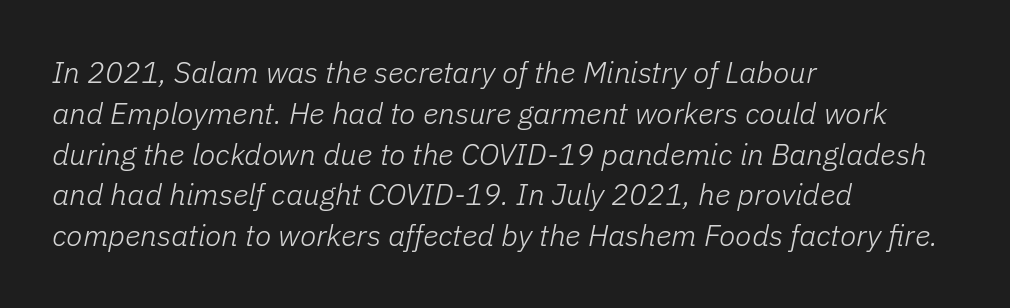
The image shows 30 px light type, italic (leaning right); set left-aligned, normal line spacing (1.36x), normal letter spacing, not underlined; low stroke contrast and a medium x-height.
